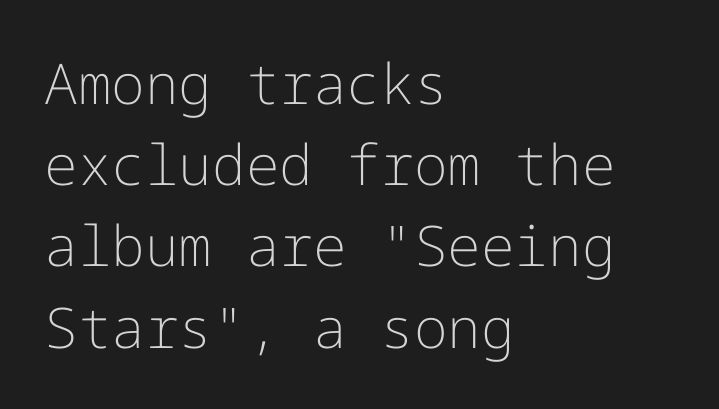
{"serif": "no", "italic": "no", "bold": "no", "weight": "light", "width": "normal", "stroke_contrast": "low", "x_height": "medium", "underline": "no", "align": "left", "line_spacing": "normal", "line_spacing_ratio": 1.45, "letter_spacing": "normal", "letter_spacing_em": 0.0, "glyph_px": 56}
